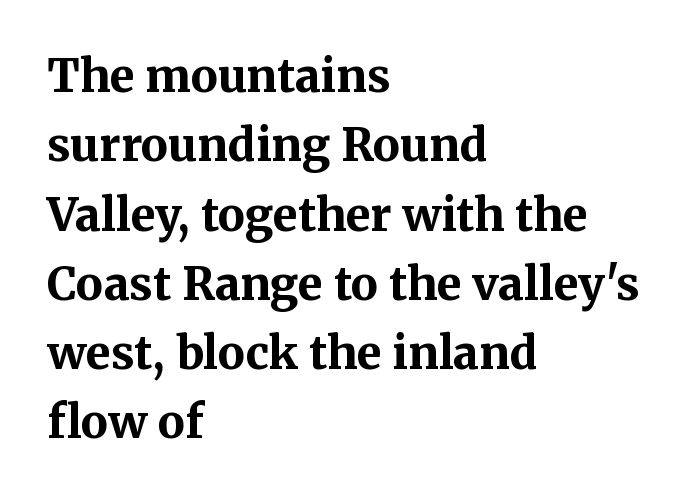
The letters stand upright; this is a roman face. All the whitespace from short lines collects on the right. Is the letter spacing exaggerated? No — it looks like the ordinary default. Weight check: bold — yes, fully.
